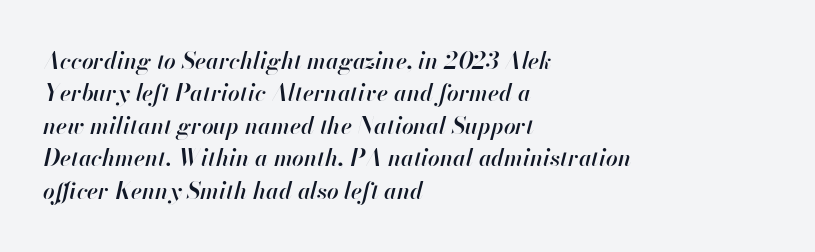
{"italic": "yes", "lean": "right", "slant_degrees": 13, "bold": "semi", "underline": "no", "align": "left", "line_spacing": "normal", "line_spacing_ratio": 1.41, "letter_spacing": "normal", "letter_spacing_em": 0.0, "glyph_px": 23}
